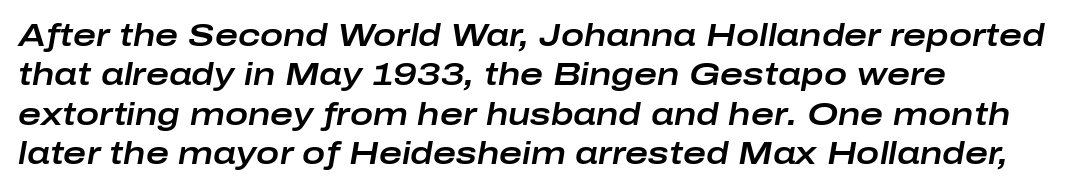
The image shows 31 px wide type, italic (leaning right); set left-aligned, normal line spacing (1.27x), normal letter spacing, not underlined; low stroke contrast and a medium x-height.
